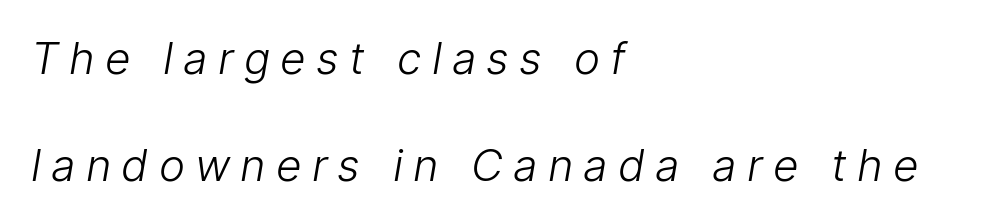
The image shows 44 px light sans-serif type; set left-aligned, loose line spacing (2.44x), unusually wide letter spacing (+0.23 em), not underlined; low stroke contrast and a medium x-height.
